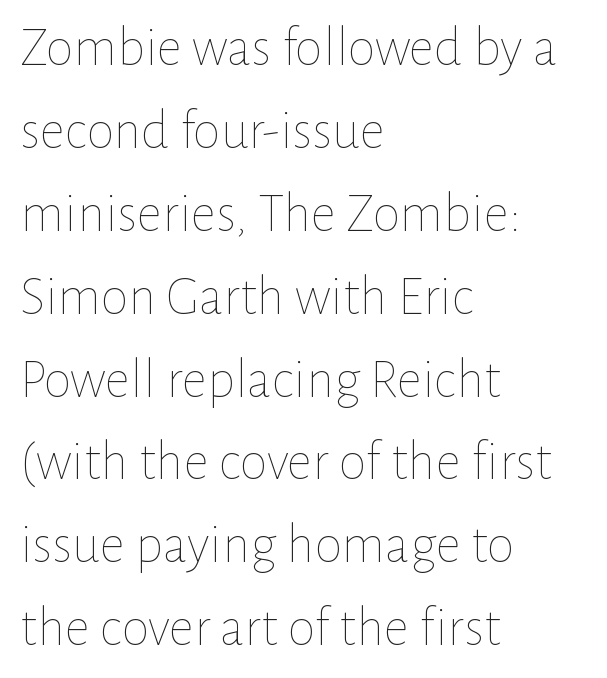
The image shows 56 px thin type, upright; set left-aligned, normal line spacing (1.48x), normal letter spacing, not underlined; low stroke contrast and a medium x-height.
